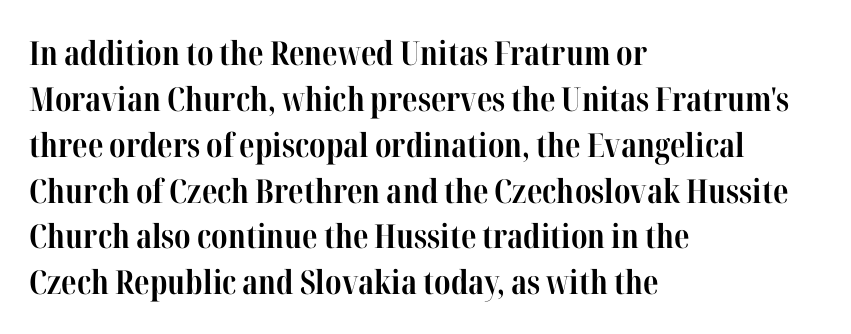
The image shows 33 px bold, condensed serif type, upright; set left-aligned, normal line spacing (1.39x), normal letter spacing, not underlined; high stroke contrast and a medium x-height.
